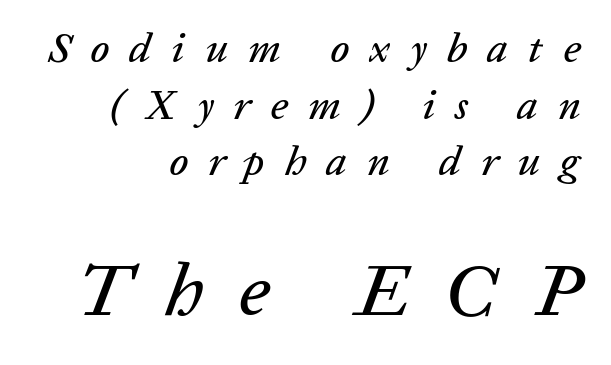
Q: Is the text italic (slanted)? A: Yes, it leans right by about 20 degrees.
Q: Is the text underlined? A: No.
Q: How is the paragraph aligned? A: Right-aligned.
Q: Is the spacing between letters normal or unusually wide? A: Unusually wide.
Q: Is the spacing between lines tight, normal or loose? A: Normal.
Q: Which block of text is set in a larger size, the first (top) or the second (bottom)? A: The second (bottom) one.
Q: Width (condensed, normal, or wide)? A: Normal.
Q: Stroke contrast? A: Low.
Q: x-height? A: Medium.
Q: Monospaced? A: No.
